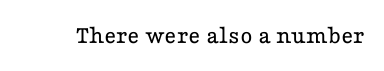
A roman cut, with each character standing at attention. Decoration check: the copy has no underline. The gaps between neighbouring characters are ordinary and unremarkable. Bold? No — there's no thickening of the strokes.
